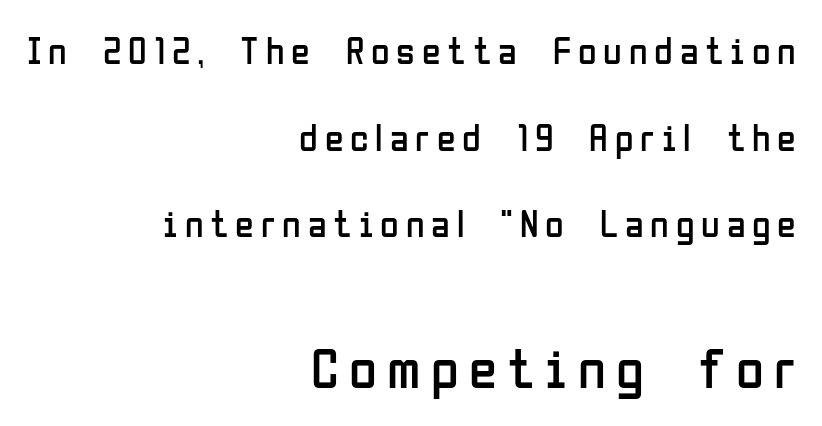
{"serif": "no", "italic": "no", "bold": "no", "weight": "regular", "width": "condensed", "stroke_contrast": "low", "x_height": "medium", "monospaced": "no", "underline": "no", "align": "right", "line_spacing": "loose", "line_spacing_ratio": 2.28, "larger_block": "second", "size_ratio": 1.5, "glyph_px": 57}
